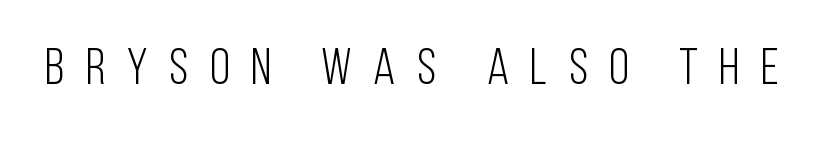
{"serif": "no", "italic": "no", "bold": "no", "weight": "light", "width": "condensed", "stroke_contrast": "low", "x_height": "large", "monospaced": "no", "underline": "no", "letter_spacing": "wide", "letter_spacing_em": 0.42, "glyph_px": 51}
